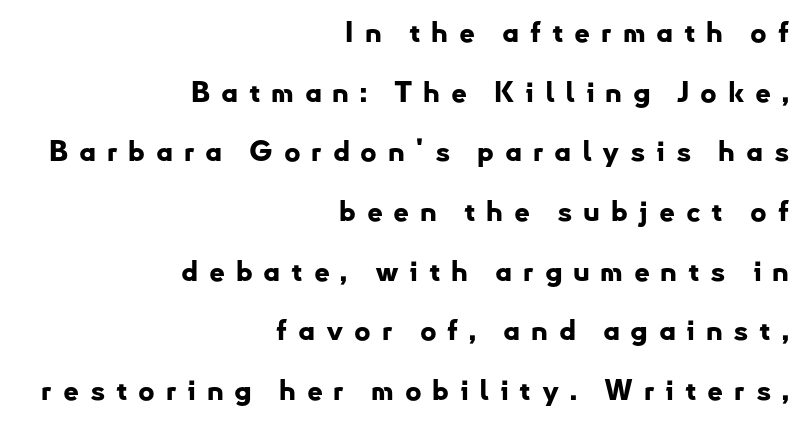
Q: Is the text bold? A: Yes.
Q: Is the text italic (slanted)? A: No, it is upright.
Q: Is the typeface a serif or a sans-serif typeface? A: Sans-serif.
Q: Is the text underlined? A: No.
Q: How is the paragraph aligned? A: Right-aligned.
Q: Is the spacing between letters normal or unusually wide? A: Unusually wide.
Q: Is the spacing between lines tight, normal or loose? A: Loose.
Q: Width (condensed, normal, or wide)? A: Normal.
Q: Stroke contrast? A: Low.
Q: x-height? A: Small.
Q: Monospaced? A: No.
